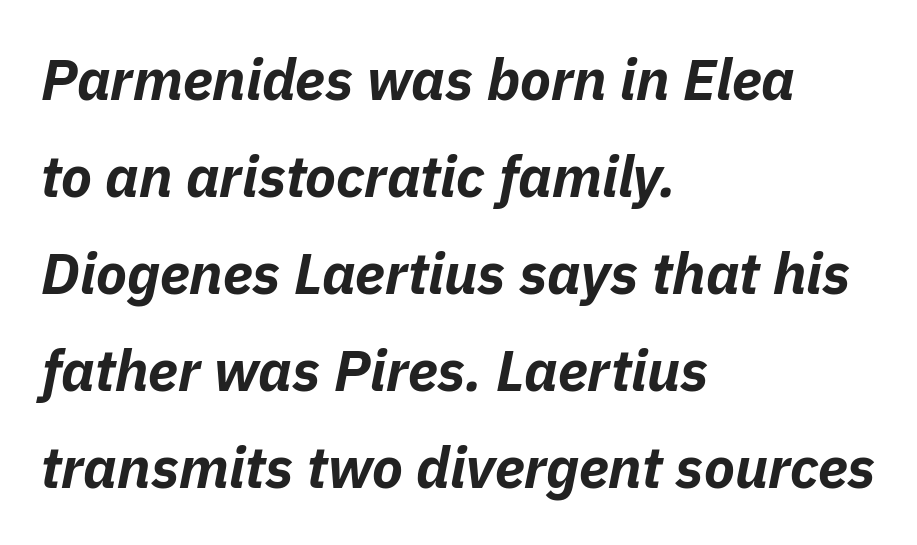
Style check: oblique. Typesetter's note: full bold, strokes at maximum text heaviness. The letters advance in unequal steps, a hallmark of proportional type. The rendering keeps characters at their native spacing.
